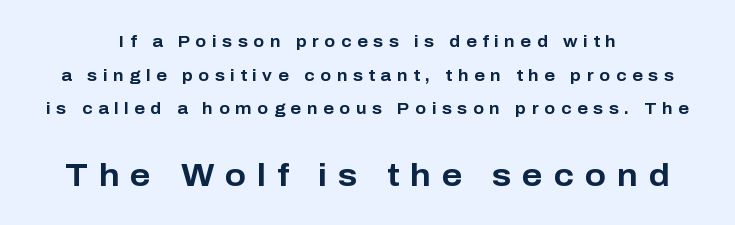
The space directly below the letters is spotless. Every stem runs plumb, perpendicular to the baseline. In terms of weight, the rendering is a true, heavy bold. The letters in the lower block stand taller than those in the block above. The font family rendered here belongs to the sans-serif group. The tracking jumps out immediately: characters are airy and widely separated.
